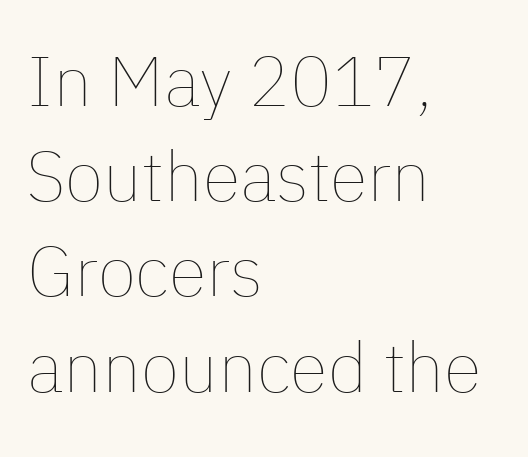
{"italic": "no", "bold": "no", "weight": "thin", "width": "normal", "stroke_contrast": "low", "x_height": "medium", "monospaced": "no", "underline": "no", "align": "left", "line_spacing": "normal", "line_spacing_ratio": 1.36, "letter_spacing": "normal", "letter_spacing_em": 0.0, "glyph_px": 70}
